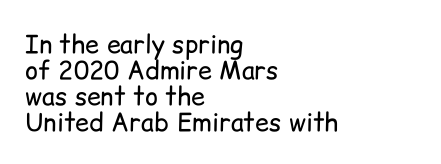
{"italic": "no", "bold": "no", "underline": "no", "align": "left", "line_spacing": "tight", "line_spacing_ratio": 1.04, "letter_spacing": "normal", "letter_spacing_em": 0.0, "glyph_px": 25}
